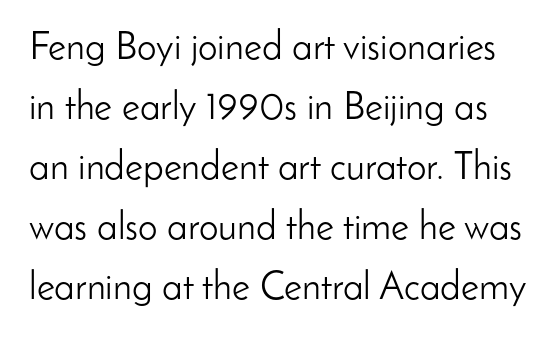
Q: Is the text bold? A: No.
Q: Is the text italic (slanted)? A: No, it is upright.
Q: Is the typeface a serif or a sans-serif typeface? A: Sans-serif.
Q: Is the text underlined? A: No.
Q: Is the spacing between letters normal or unusually wide? A: Normal.
Q: Is the spacing between lines tight, normal or loose? A: Normal.
Q: Width (condensed, normal, or wide)? A: Normal.
Q: Stroke contrast? A: Low.
Q: x-height? A: Small.
Q: Monospaced? A: No.
